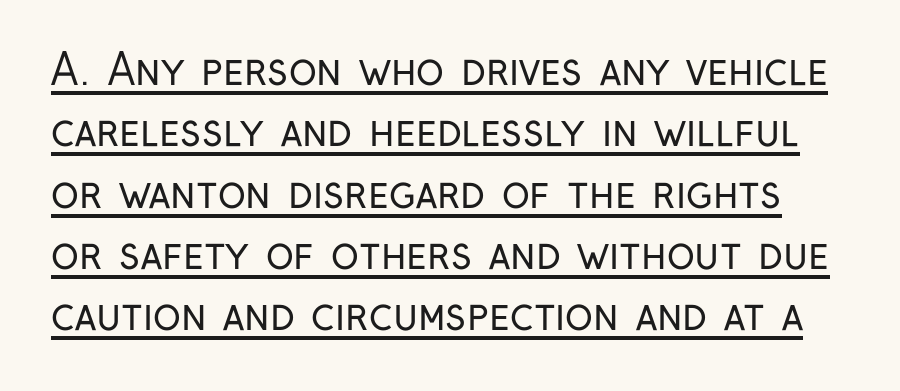
{"serif": "no", "italic": "no", "bold": "no", "weight": "regular", "width": "condensed", "stroke_contrast": "low", "x_height": "medium", "monospaced": "no", "underline": "yes", "line_spacing": "normal", "line_spacing_ratio": 1.46, "letter_spacing": "normal", "letter_spacing_em": 0.0, "glyph_px": 42}
